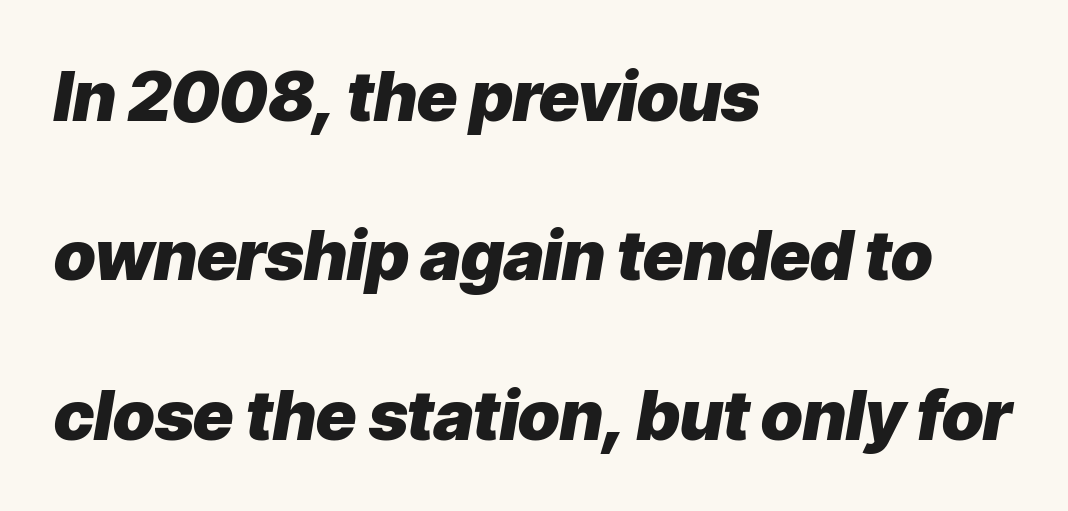
Each letter keeps its own natural width here, so spacing adapts to shape. You could fit nearly another row in the gap between these rows. A classic flush-left, rag-right setting is used for this passage. The letters are slanted; this is an italic face. Has an underline been added? It has not.
